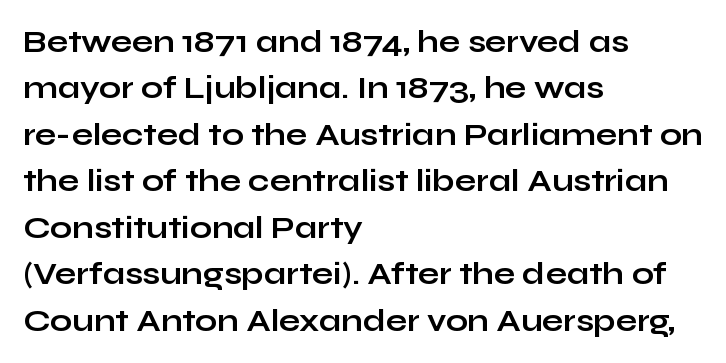
Q: Is the text bold? A: Yes.
Q: Is the text italic (slanted)? A: No, it is upright.
Q: Is the typeface a serif or a sans-serif typeface? A: Sans-serif.
Q: Is the text underlined? A: No.
Q: How is the paragraph aligned? A: Left-aligned.
Q: Is the spacing between letters normal or unusually wide? A: Normal.
Q: Is the spacing between lines tight, normal or loose? A: Normal.
Q: Width (condensed, normal, or wide)? A: Wide.
Q: Stroke contrast? A: Low.
Q: x-height? A: Medium.
Q: Monospaced? A: No.
